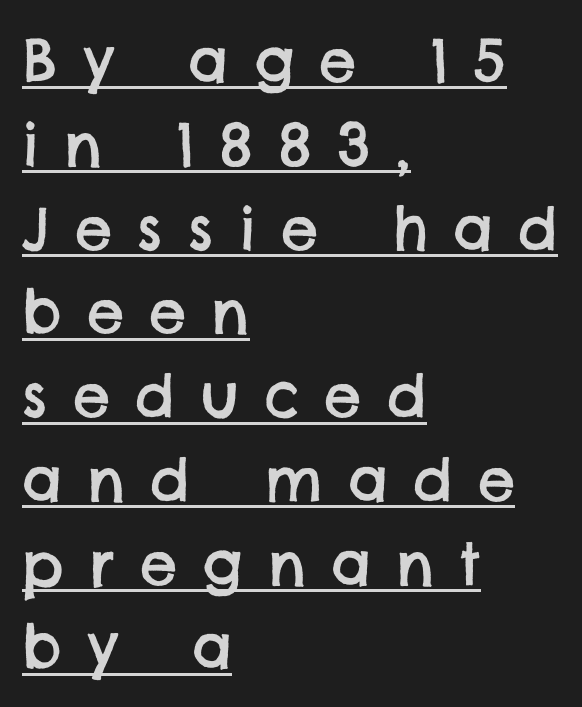
The image shows 59 px sans-serif type; set left-aligned, normal line spacing (1.42x), unusually wide letter spacing (+0.43 em), underlined; low stroke contrast and a large x-height.
